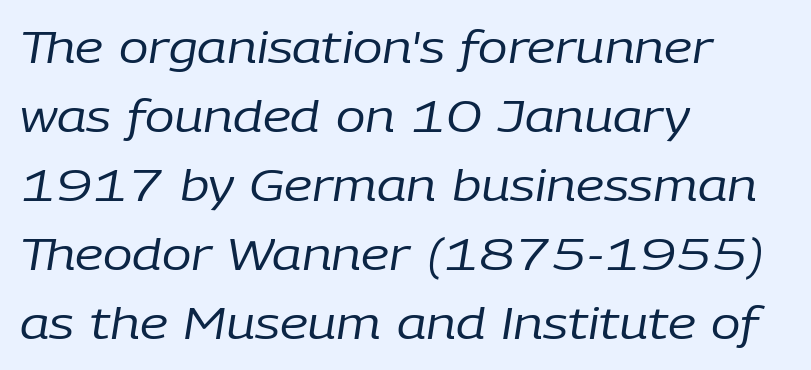
The image shows 44 px regular-weight type, italic (leaning right); set left-aligned, normal line spacing (1.57x), normal letter spacing, not underlined; low stroke contrast and a medium x-height.
